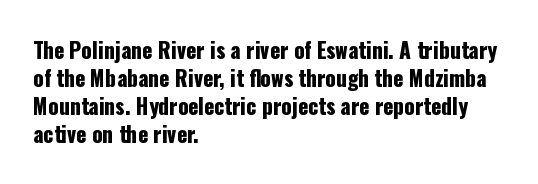
The image shows 21 px text type, upright; set left-aligned, normal line spacing (1.34x), normal letter spacing, not underlined.
